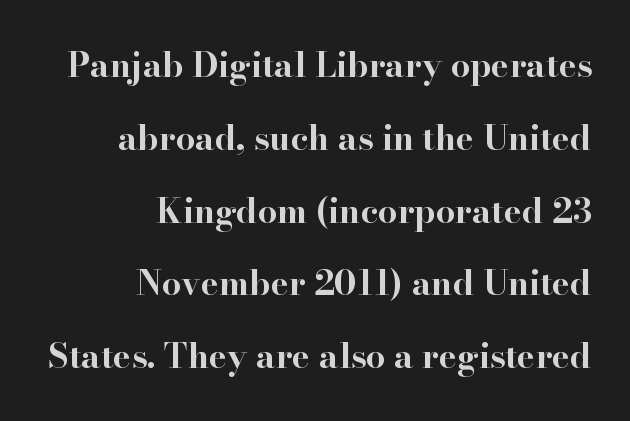
Q: Is the text bold? A: Yes.
Q: Is the text italic (slanted)? A: No, it is upright.
Q: Is the typeface a serif or a sans-serif typeface? A: Serif.
Q: Is the text underlined? A: No.
Q: How is the paragraph aligned? A: Right-aligned.
Q: Is the spacing between letters normal or unusually wide? A: Normal.
Q: Is the spacing between lines tight, normal or loose? A: Loose.
Q: Width (condensed, normal, or wide)? A: Wide.
Q: Stroke contrast? A: High.
Q: x-height? A: Small.
Q: Monospaced? A: No.
